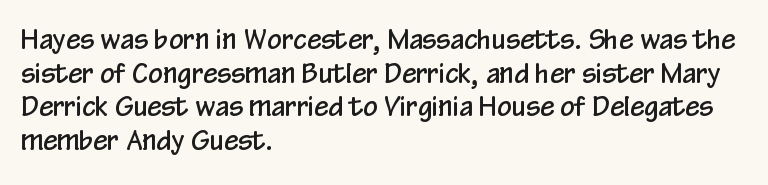
Q: Is the text italic (slanted)? A: No, it is upright.
Q: Is the text underlined? A: No.
Q: How is the paragraph aligned? A: Left-aligned.
Q: Is the spacing between letters normal or unusually wide? A: Normal.
Q: Is the spacing between lines tight, normal or loose? A: Normal.
